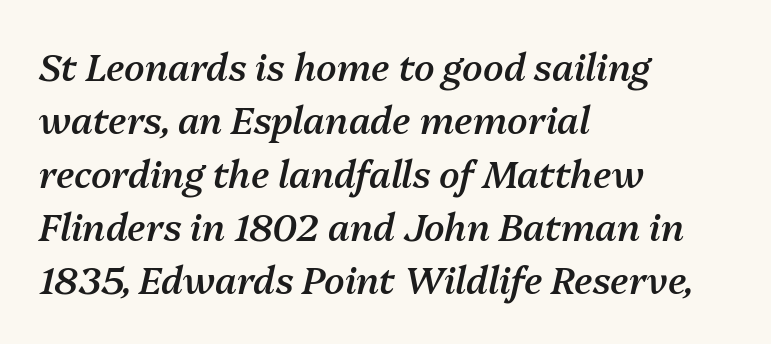
{"italic": "yes", "lean": "right", "slant_degrees": 13, "bold": "semi", "weight": "semibold", "width": "normal", "stroke_contrast": "medium", "x_height": "medium", "monospaced": "no", "underline": "no", "align": "left", "line_spacing": "normal", "line_spacing_ratio": 1.44, "letter_spacing": "normal", "letter_spacing_em": 0.0, "glyph_px": 37}
